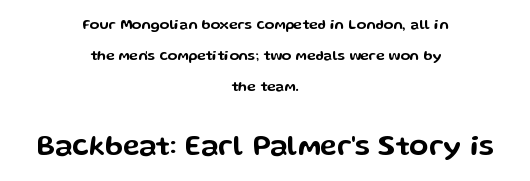
{"serif": "no", "italic": "no", "width": "wide", "stroke_contrast": "low", "x_height": "medium", "monospaced": "no", "underline": "no", "align": "center", "line_spacing": "loose", "line_spacing_ratio": 2.23, "letter_spacing": "normal", "letter_spacing_em": 0.0, "larger_block": "second", "size_ratio": 2.0, "glyph_px": 28}
